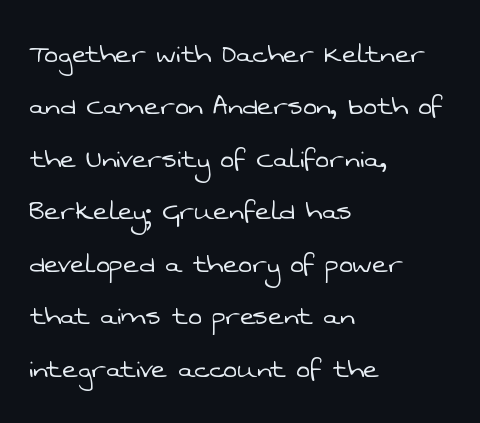
The image shows 33 px light sans-serif type; set left-aligned, normal line spacing (1.59x), normal letter spacing, not underlined; low stroke contrast and a medium x-height.
